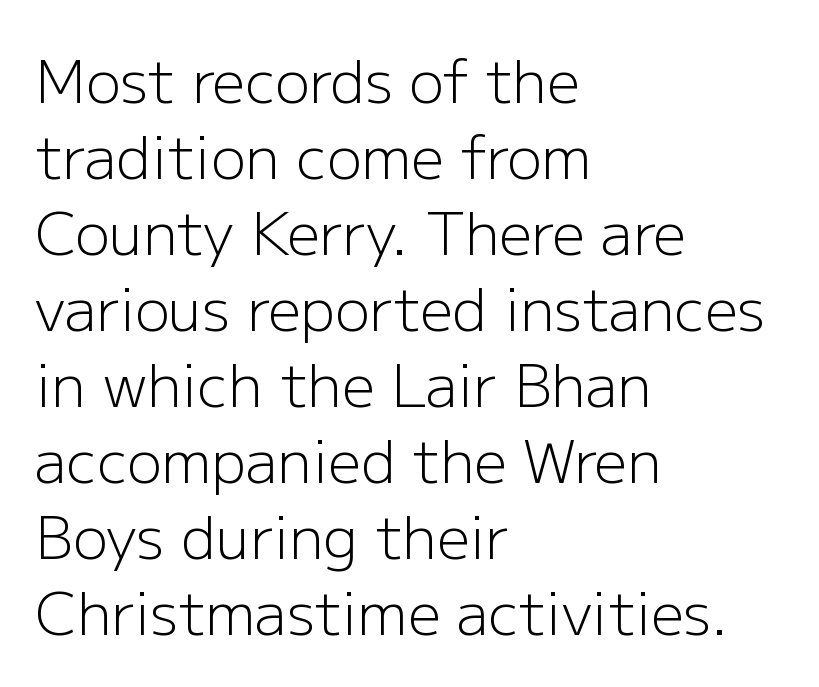
{"serif": "no", "italic": "no", "bold": "no", "weight": "light", "width": "normal", "stroke_contrast": "low", "x_height": "medium", "monospaced": "no", "underline": "no", "align": "left", "line_spacing": "normal", "line_spacing_ratio": 1.31, "letter_spacing": "normal", "letter_spacing_em": 0.0, "glyph_px": 58}
